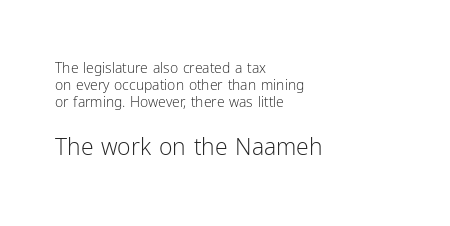
The image shows 23 px text type, upright; set left-aligned, line spacing 1.23x, normal letter spacing, not underlined; the second (bottom) block is 1.64x larger.
